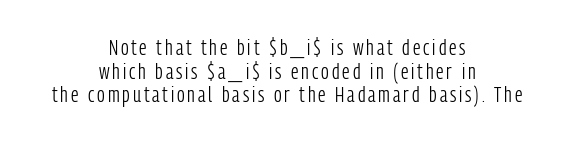
The image shows 22 px text type, upright; set centered, tight line spacing (1.07x), not underlined.
